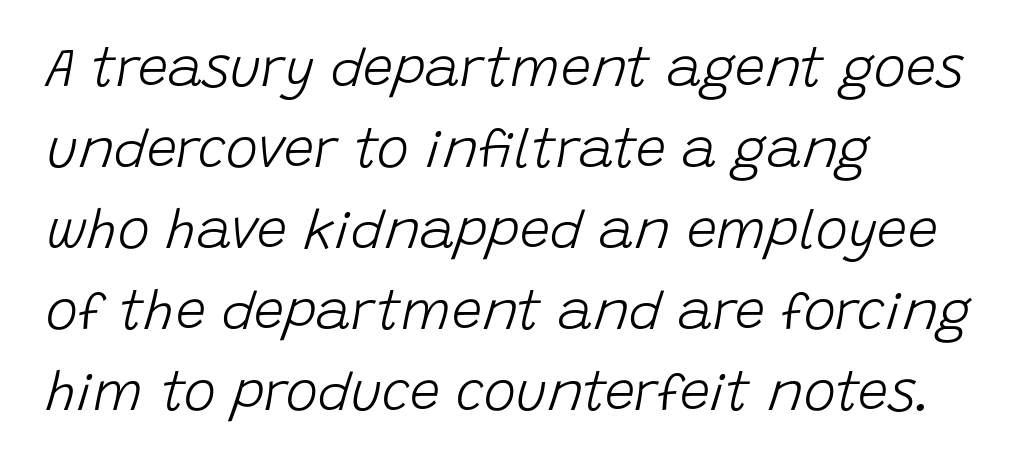
Q: Is the text bold? A: No.
Q: Is the text italic (slanted)? A: Yes, it leans right by about 15 degrees.
Q: Is the text underlined? A: No.
Q: How is the paragraph aligned? A: Left-aligned.
Q: Is the spacing between letters normal or unusually wide? A: Normal.
Q: Is the spacing between lines tight, normal or loose? A: Normal.
Q: Width (condensed, normal, or wide)? A: Normal.
Q: Stroke contrast? A: Low.
Q: x-height? A: Large.
Q: Monospaced? A: No.
